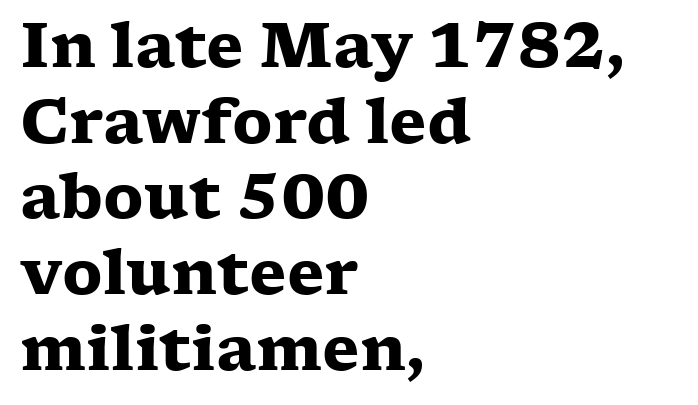
Q: Is the text bold? A: Yes.
Q: Is the text italic (slanted)? A: No, it is upright.
Q: Is the typeface a serif or a sans-serif typeface? A: Serif.
Q: Is the text underlined? A: No.
Q: How is the paragraph aligned? A: Left-aligned.
Q: Is the spacing between letters normal or unusually wide? A: Normal.
Q: Width (condensed, normal, or wide)? A: Wide.
Q: Stroke contrast? A: Low.
Q: x-height? A: Medium.
Q: Monospaced? A: No.
